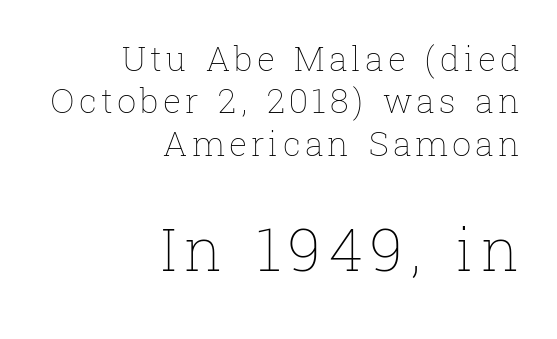
The image shows 60 px thin type, upright; set right-aligned, normal line spacing (1.25x), not underlined; the second (bottom) block is 1.76x larger; low stroke contrast and a medium x-height.
